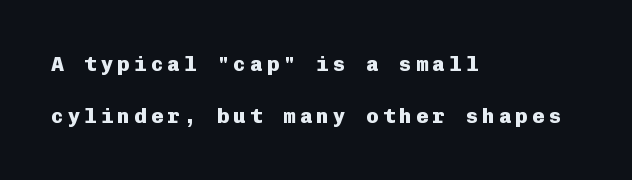
The strip under each line holds only bare page. Interline gaps are noticeably wide in this sample. Each glyph is drawn with heavy, bold strokes. If you drew a line through each stem, it would be perfectly vertical. A classic flush-left, rag-right setting is used for this passage.
